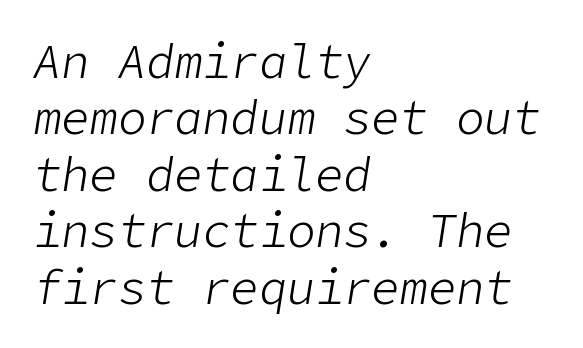
Q: Is the text bold? A: No.
Q: Is the text italic (slanted)? A: Yes, it leans right by about 9 degrees.
Q: Is the text underlined? A: No.
Q: How is the paragraph aligned? A: Left-aligned.
Q: Is the spacing between letters normal or unusually wide? A: Normal.
Q: Width (condensed, normal, or wide)? A: Normal.
Q: Stroke contrast? A: Low.
Q: x-height? A: Medium.
